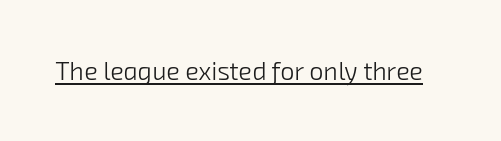
The image shows 25 px text type; set normal letter spacing, underlined.
